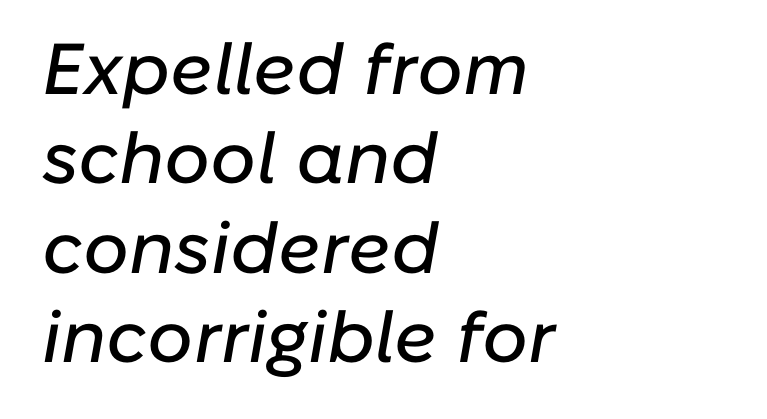
{"italic": "yes", "lean": "right", "slant_degrees": 10, "width": "normal", "stroke_contrast": "low", "x_height": "medium", "monospaced": "no", "underline": "no", "align": "left", "line_spacing_ratio": 1.24, "letter_spacing": "normal", "letter_spacing_em": 0.0, "glyph_px": 72}
